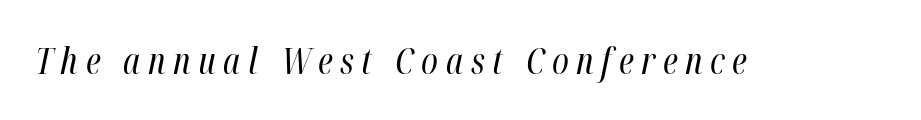
Q: Is the text bold? A: No.
Q: Is the text italic (slanted)? A: Yes, it leans right by about 12 degrees.
Q: Is the text underlined? A: No.
Q: Is the spacing between letters normal or unusually wide? A: Unusually wide.
Q: Width (condensed, normal, or wide)? A: Condensed.
Q: Stroke contrast? A: High.
Q: x-height? A: Medium.
Q: Monospaced? A: No.
